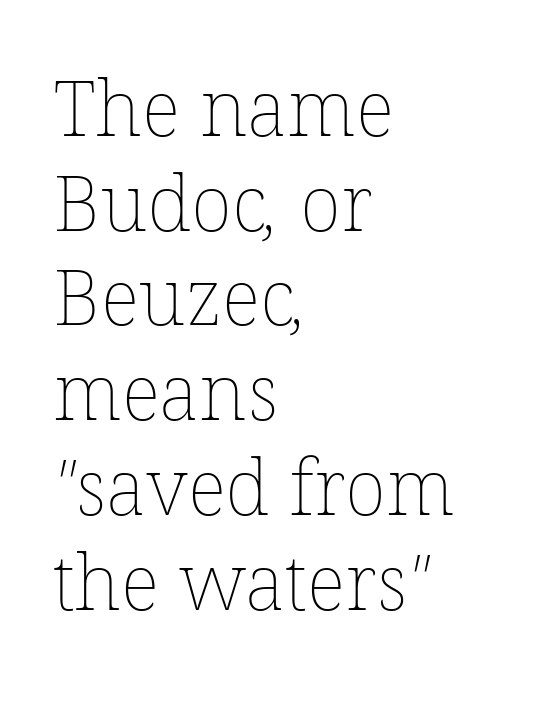
{"bold": "no", "weight": "thin", "width": "normal", "stroke_contrast": "low", "x_height": "medium", "monospaced": "no", "underline": "no", "align": "left", "line_spacing_ratio": 1.23, "letter_spacing": "normal", "letter_spacing_em": 0.0, "glyph_px": 77}
